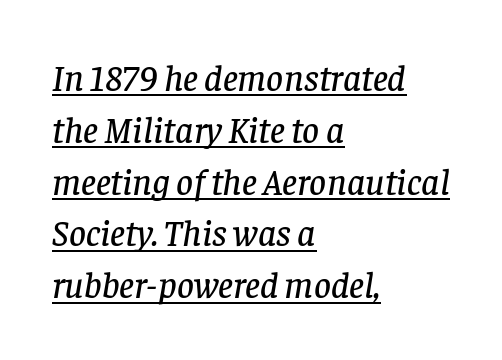
Q: Is the text italic (slanted)? A: Yes, it leans right by about 8 degrees.
Q: Is the typeface a serif or a sans-serif typeface? A: Serif.
Q: Is the text underlined? A: Yes.
Q: How is the paragraph aligned? A: Left-aligned.
Q: Is the spacing between letters normal or unusually wide? A: Normal.
Q: Is the spacing between lines tight, normal or loose? A: Normal.
Q: Width (condensed, normal, or wide)? A: Normal.
Q: Stroke contrast? A: Low.
Q: x-height? A: Large.
Q: Monospaced? A: No.
